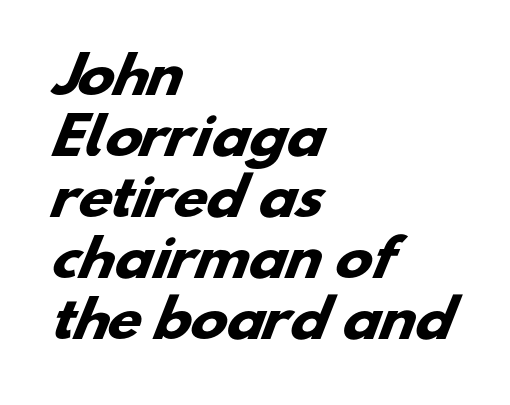
{"serif": "no", "bold": "yes", "weight": "heavy", "width": "wide", "stroke_contrast": "low", "x_height": "small", "monospaced": "no", "underline": "no", "align": "left", "line_spacing_ratio": 1.22, "letter_spacing": "normal", "letter_spacing_em": 0.0, "glyph_px": 50}
